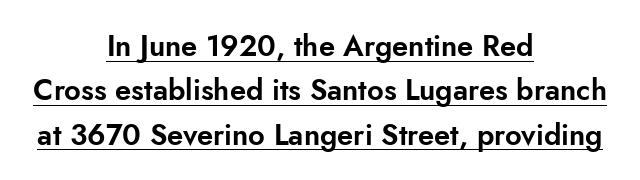
The font's upright variant was chosen for this text. Spacing verdict: proportional, widths tailored to each character. The gaps between neighbouring characters are ordinary and unremarkable. Serifs: no, the terminals of the letterforms are clean. What's the leading like? Ordinary, nothing unusual. Is the block centered? Yes — each line is placed symmetrically about the middle.
